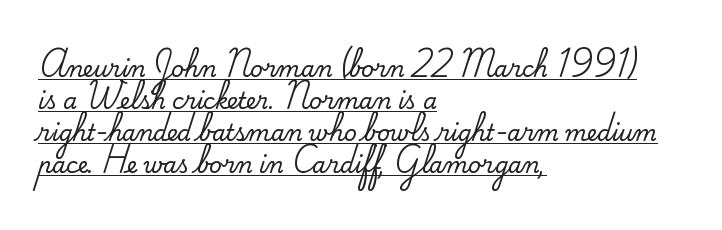
The image shows 22 px text type; set left-aligned, normal line spacing (1.46x), normal letter spacing, underlined.
